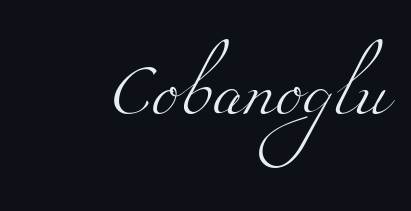
{"bold": "no", "weight": "light", "width": "wide", "stroke_contrast": "medium", "x_height": "small", "monospaced": "no", "underline": "no", "letter_spacing": "normal", "letter_spacing_em": 0.0, "glyph_px": 51}
